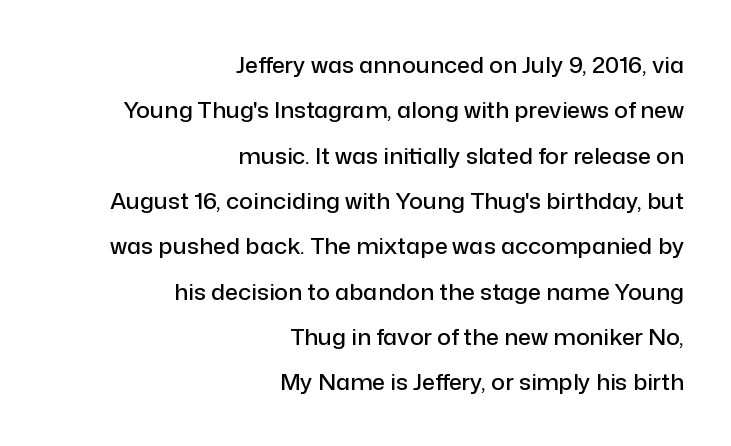
Q: Is the text italic (slanted)? A: No, it is upright.
Q: Is the text underlined? A: No.
Q: How is the paragraph aligned? A: Right-aligned.
Q: Is the spacing between letters normal or unusually wide? A: Normal.
Q: Is the spacing between lines tight, normal or loose? A: Loose.
